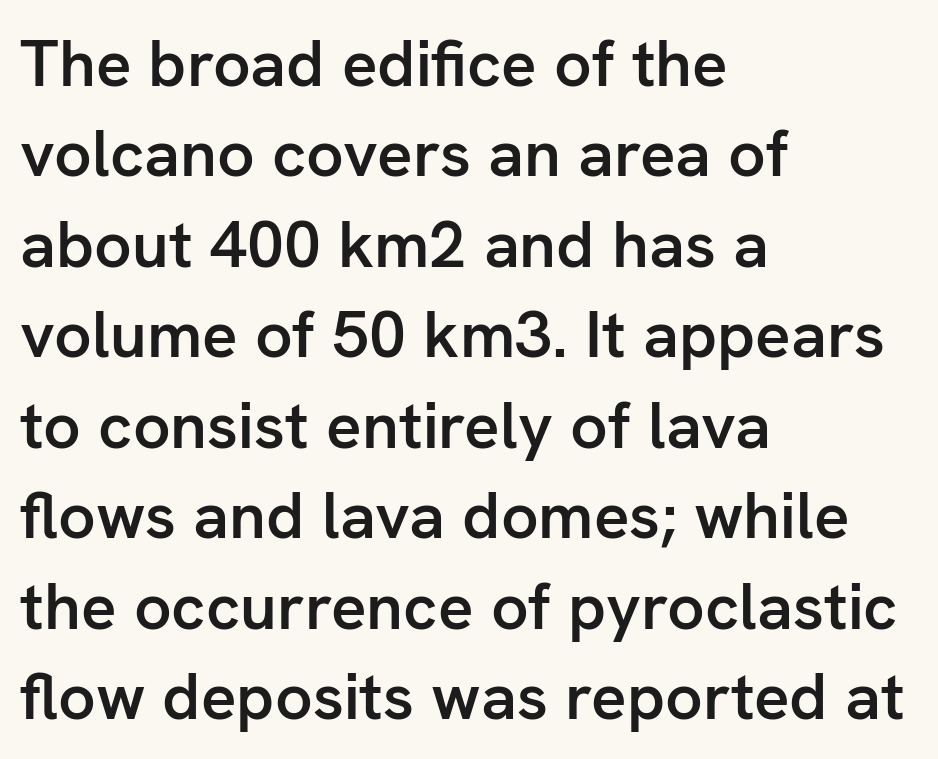
The image shows 66 px semibold sans-serif type, upright; set left-aligned, normal line spacing (1.37x), normal letter spacing, not underlined; low stroke contrast and a medium x-height.
